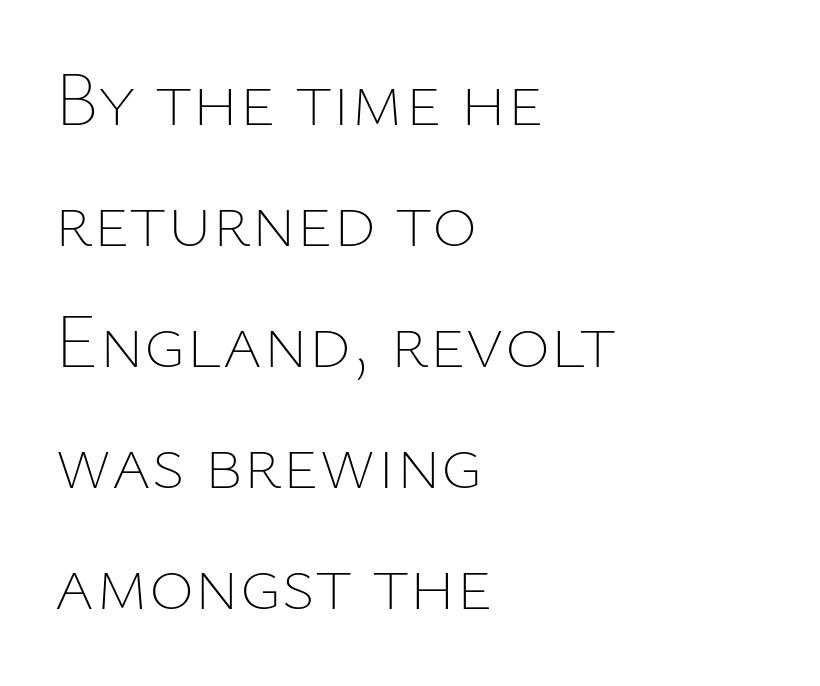
{"italic": "no", "bold": "no", "weight": "thin", "width": "normal", "stroke_contrast": "low", "x_height": "medium", "monospaced": "no", "underline": "no", "align": "left", "line_spacing": "normal", "line_spacing_ratio": 1.57, "letter_spacing": "normal", "letter_spacing_em": 0.0, "glyph_px": 77}
